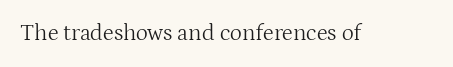
The type is set solid horizontally, with unmodified tracking. Words float on clear page, feet unadorned. A quiet, ordinary-to-light weight characterises the typeface. The type sits square on the baseline with zero lean.
